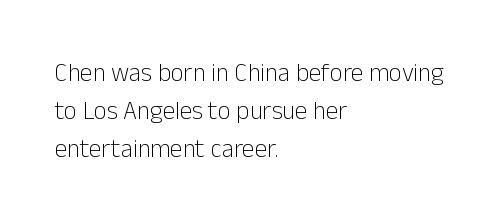
Q: Is the text bold? A: No.
Q: Is the text italic (slanted)? A: No, it is upright.
Q: Is the text underlined? A: No.
Q: How is the paragraph aligned? A: Left-aligned.
Q: Is the spacing between letters normal or unusually wide? A: Normal.
Q: Is the spacing between lines tight, normal or loose? A: Normal.
